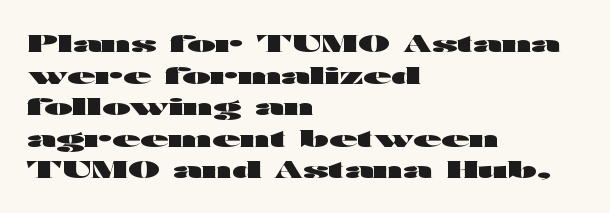
Q: Is the text bold? A: Yes.
Q: Is the text italic (slanted)? A: No, it is upright.
Q: Is the text underlined? A: No.
Q: How is the paragraph aligned? A: Left-aligned.
Q: Is the spacing between letters normal or unusually wide? A: Normal.
Q: Is the spacing between lines tight, normal or loose? A: Normal.
